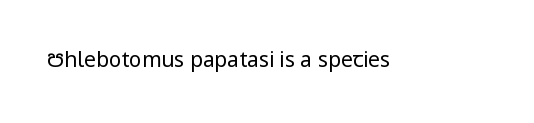
{"italic": "no", "bold": "no", "underline": "no", "letter_spacing": "normal", "letter_spacing_em": 0.0, "glyph_px": 21}
